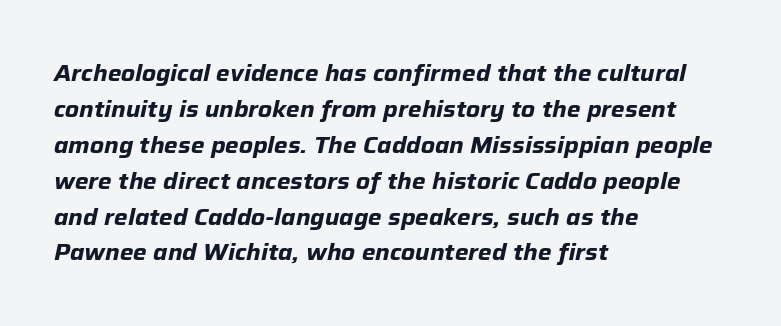
{"italic": "yes", "lean": "right", "slant_degrees": 12, "bold": "yes", "underline": "no", "align": "left", "line_spacing": "normal", "line_spacing_ratio": 1.56, "letter_spacing": "normal", "letter_spacing_em": 0.0, "glyph_px": 23}
